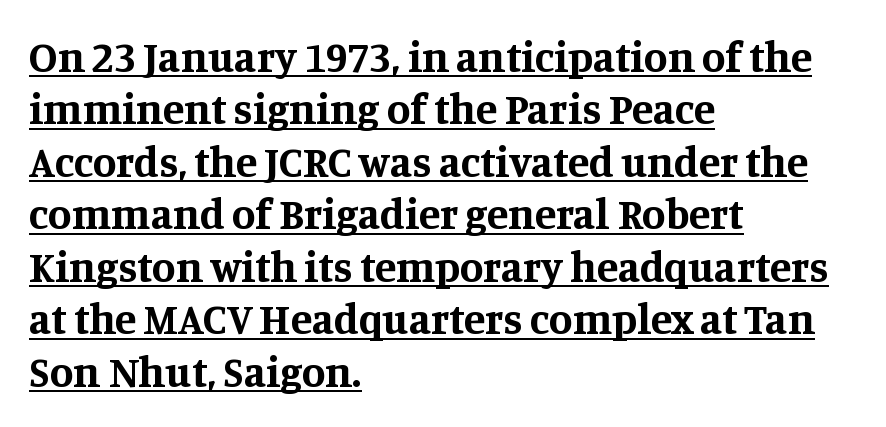
The rendering anchors every line to the left-hand side. Observe the serifs anchoring each vertical stroke in this sample. Honestly, the letter spacing is just normal — you wouldn't notice it. You can tell it's not italic because the verticals are truly vertical. Compared with undecorated copy, this sample adds a rule below the words.
